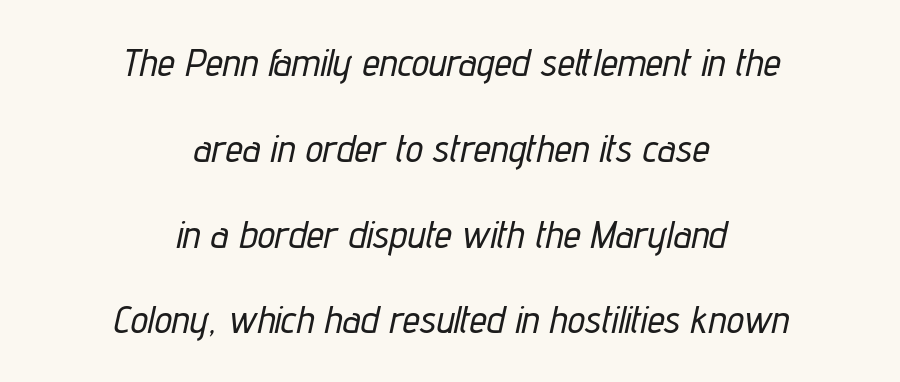
The image shows 39 px condensed type, italic (leaning right); set centered, loose line spacing (2.2x), normal letter spacing, not underlined; low stroke contrast and a medium x-height.
